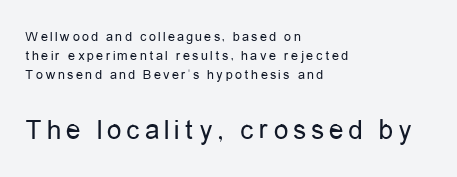
Q: Is the text bold? A: No.
Q: Is the text italic (slanted)? A: No, it is upright.
Q: Is the typeface a serif or a sans-serif typeface? A: Sans-serif.
Q: Is the text underlined? A: No.
Q: How is the paragraph aligned? A: Left-aligned.
Q: Is the spacing between lines tight, normal or loose? A: Normal.
Q: Which block of text is set in a larger size, the first (top) or the second (bottom)? A: The second (bottom) one.
Q: Width (condensed, normal, or wide)? A: Condensed.
Q: Stroke contrast? A: Low.
Q: x-height? A: Medium.
Q: Monospaced? A: No.
